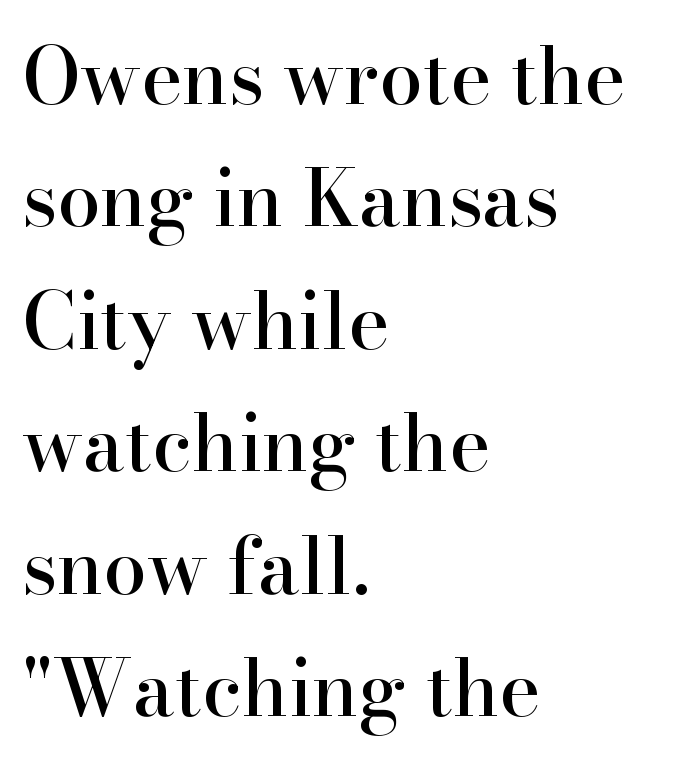
Proportional: the letters do not fall into vertical columns. The type sits square on the baseline with zero lean. These lines sit exactly where default settings would place them. These lines are composed in type with serifs.
